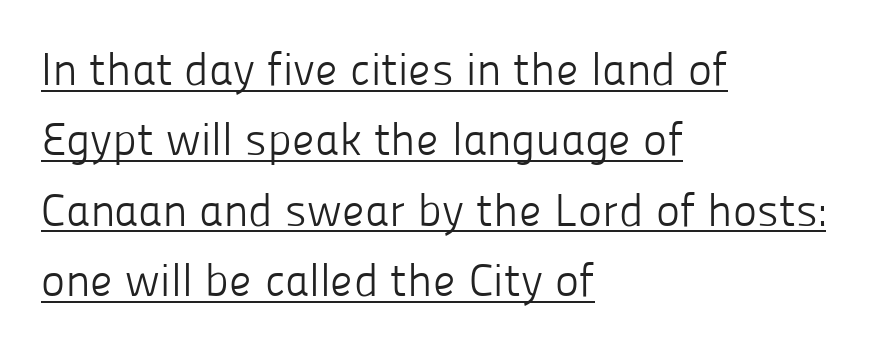
{"serif": "no", "italic": "no", "bold": "no", "weight": "light", "width": "normal", "stroke_contrast": "low", "x_height": "medium", "monospaced": "no", "underline": "yes", "align": "left", "line_spacing": "normal", "line_spacing_ratio": 1.53, "letter_spacing": "normal", "letter_spacing_em": 0.0, "glyph_px": 46}
